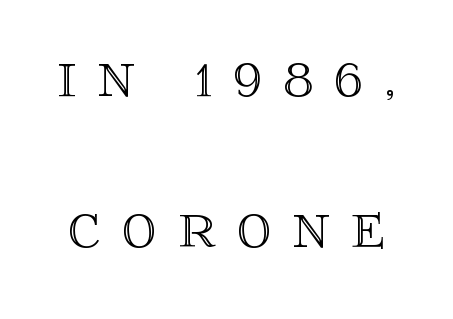
Q: Is the text italic (slanted)? A: No, it is upright.
Q: Is the text underlined? A: No.
Q: Is the spacing between letters normal or unusually wide? A: Unusually wide.
Q: Is the spacing between lines tight, normal or loose? A: Loose.
Q: Width (condensed, normal, or wide)? A: Normal.
Q: x-height? A: Large.
Q: Monospaced? A: No.
